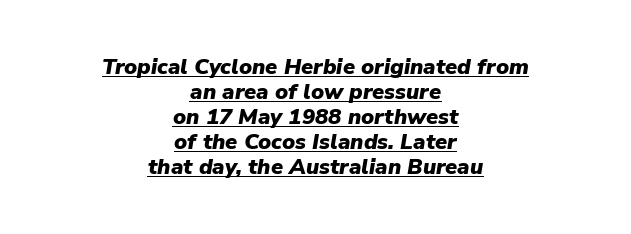
Q: Is the text bold? A: Yes.
Q: Is the text italic (slanted)? A: Yes, it leans right by about 9 degrees.
Q: Is the text underlined? A: Yes.
Q: How is the paragraph aligned? A: Centered.
Q: Is the spacing between letters normal or unusually wide? A: Normal.
Q: Is the spacing between lines tight, normal or loose? A: Tight.
